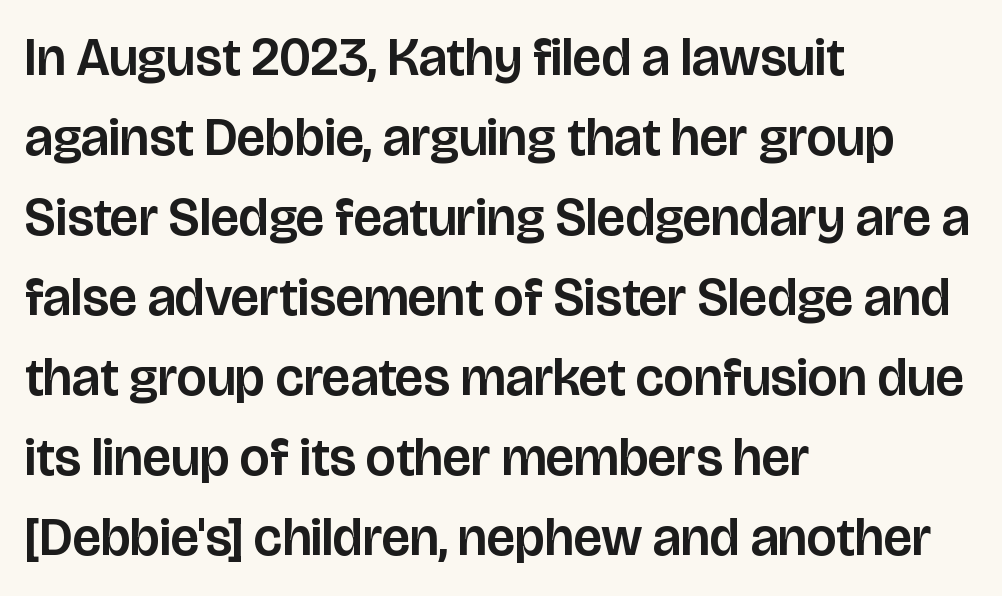
Q: Is the text italic (slanted)? A: No, it is upright.
Q: Is the typeface a serif or a sans-serif typeface? A: Sans-serif.
Q: Is the text underlined? A: No.
Q: How is the paragraph aligned? A: Left-aligned.
Q: Is the spacing between letters normal or unusually wide? A: Normal.
Q: Is the spacing between lines tight, normal or loose? A: Normal.
Q: Width (condensed, normal, or wide)? A: Normal.
Q: Stroke contrast? A: Low.
Q: x-height? A: Large.
Q: Monospaced? A: No.
